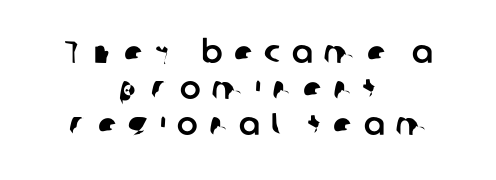
{"serif": "no", "width": "normal", "stroke_contrast": "low", "x_height": "medium", "monospaced": "no", "underline": "no", "align": "center", "line_spacing_ratio": 1.16, "letter_spacing": "wide", "letter_spacing_em": 0.36, "glyph_px": 31}
